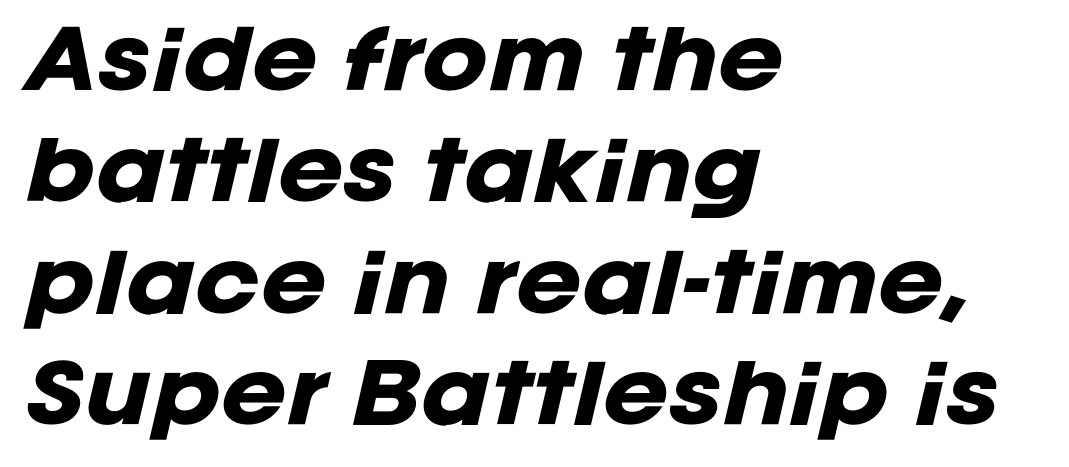
{"italic": "yes", "lean": "right", "slant_degrees": 12, "bold": "yes", "weight": "heavy", "width": "normal", "stroke_contrast": "low", "x_height": "large", "monospaced": "no", "underline": "no", "align": "left", "line_spacing": "normal", "line_spacing_ratio": 1.41, "letter_spacing": "normal", "letter_spacing_em": 0.0, "glyph_px": 79}
